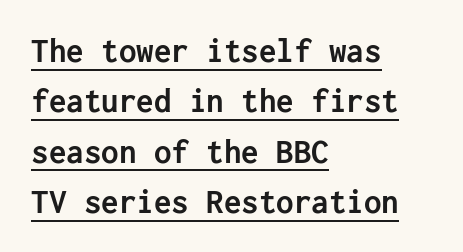
Q: Is the text bold? A: Yes.
Q: Is the text italic (slanted)? A: No, it is upright.
Q: Is the typeface a serif or a sans-serif typeface? A: Sans-serif.
Q: Is the text underlined? A: Yes.
Q: How is the paragraph aligned? A: Left-aligned.
Q: Is the spacing between letters normal or unusually wide? A: Normal.
Q: Is the spacing between lines tight, normal or loose? A: Normal.
Q: Width (condensed, normal, or wide)? A: Normal.
Q: Stroke contrast? A: Low.
Q: x-height? A: Medium.
